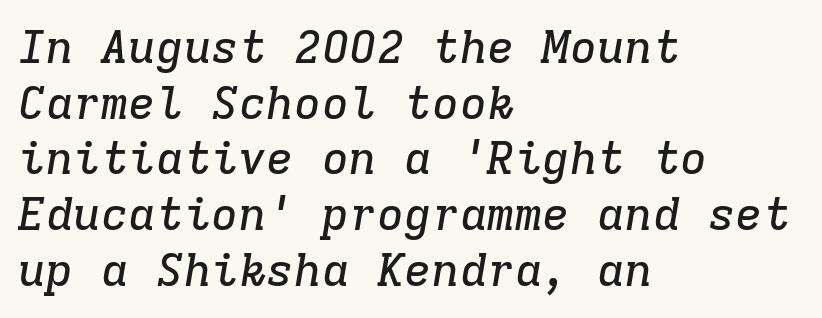
Q: Is the text italic (slanted)? A: Yes, it leans right by about 9 degrees.
Q: Is the typeface a serif or a sans-serif typeface? A: Serif.
Q: Is the text underlined? A: No.
Q: How is the paragraph aligned? A: Left-aligned.
Q: Is the spacing between letters normal or unusually wide? A: Normal.
Q: Width (condensed, normal, or wide)? A: Normal.
Q: Stroke contrast? A: Low.
Q: x-height? A: Medium.
Q: Monospaced? A: Yes.
